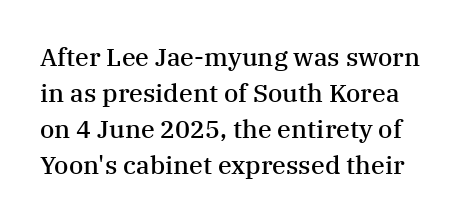
{"italic": "no", "bold": "semi", "underline": "no", "line_spacing": "normal", "line_spacing_ratio": 1.44, "letter_spacing": "normal", "letter_spacing_em": 0.0, "glyph_px": 25}
